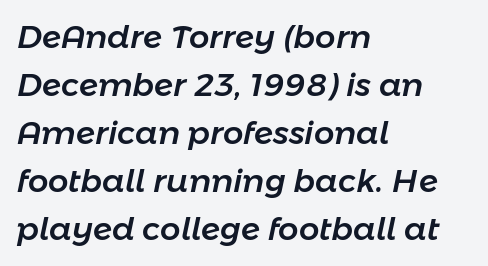
Q: Is the text italic (slanted)? A: Yes, it leans right by about 11 degrees.
Q: Is the text underlined? A: No.
Q: How is the paragraph aligned? A: Left-aligned.
Q: Is the spacing between letters normal or unusually wide? A: Normal.
Q: Is the spacing between lines tight, normal or loose? A: Normal.
Q: Width (condensed, normal, or wide)? A: Normal.
Q: Stroke contrast? A: Low.
Q: x-height? A: Medium.
Q: Monospaced? A: No.
